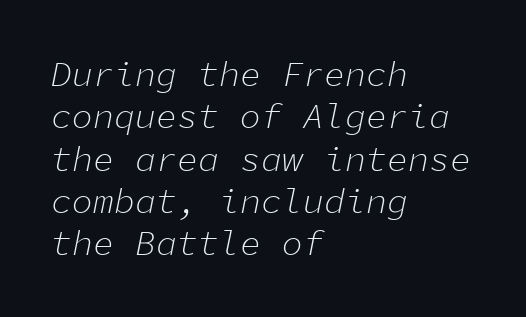
The passage shown is typed in a monospace face where columns stay perfectly aligned. Quick note: underline off. The letterforms sit at book weight or below. It's the slanting kind of type.
